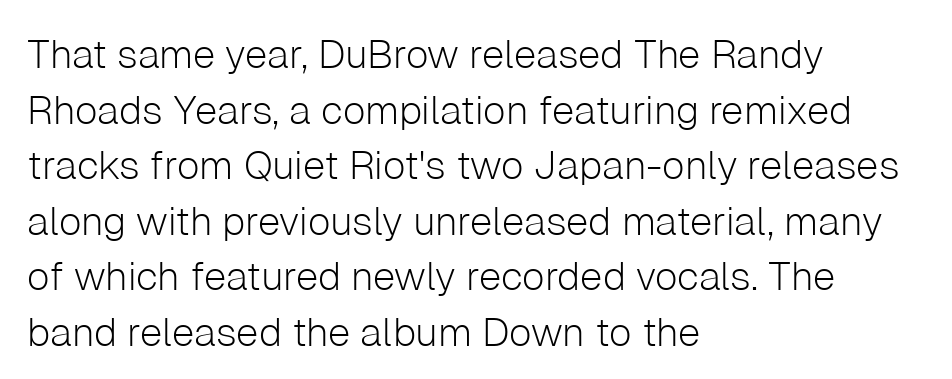
Q: Is the text bold? A: No.
Q: Is the text italic (slanted)? A: No, it is upright.
Q: Is the typeface a serif or a sans-serif typeface? A: Sans-serif.
Q: Is the text underlined? A: No.
Q: How is the paragraph aligned? A: Left-aligned.
Q: Is the spacing between letters normal or unusually wide? A: Normal.
Q: Is the spacing between lines tight, normal or loose? A: Normal.
Q: Width (condensed, normal, or wide)? A: Normal.
Q: Stroke contrast? A: Low.
Q: x-height? A: Medium.
Q: Monospaced? A: No.
